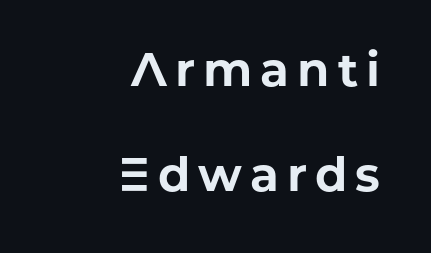
{"serif": "no", "italic": "no", "bold": "yes", "weight": "bold", "width": "normal", "stroke_contrast": "low", "x_height": "medium", "monospaced": "no", "underline": "no", "align": "right", "line_spacing": "loose", "line_spacing_ratio": 2.24, "glyph_px": 47}
